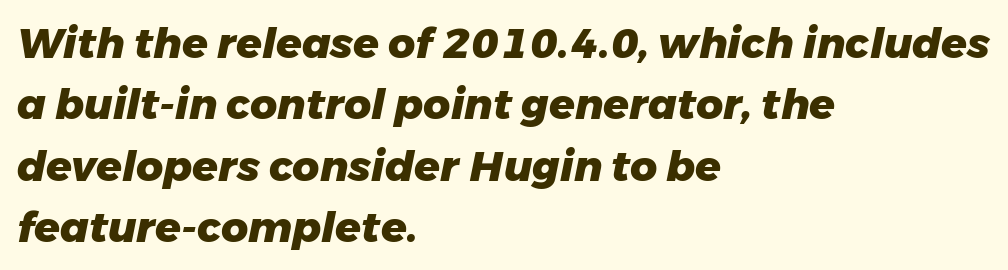
The image shows 42 px heavy type, italic (leaning right); set left-aligned, normal line spacing (1.46x), normal letter spacing, not underlined; low stroke contrast and a medium x-height.
